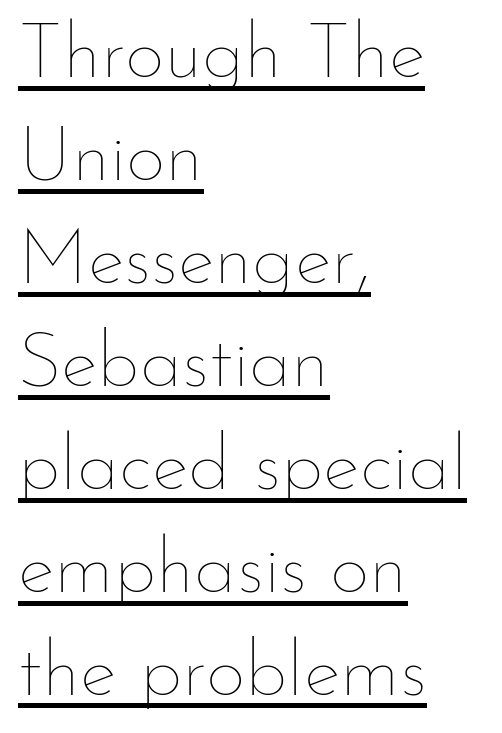
Q: Is the text bold? A: No.
Q: Is the text italic (slanted)? A: No, it is upright.
Q: Is the text underlined? A: Yes.
Q: How is the paragraph aligned? A: Left-aligned.
Q: Is the spacing between letters normal or unusually wide? A: Normal.
Q: Is the spacing between lines tight, normal or loose? A: Normal.
Q: Width (condensed, normal, or wide)? A: Normal.
Q: Stroke contrast? A: Low.
Q: x-height? A: Small.
Q: Monospaced? A: No.
